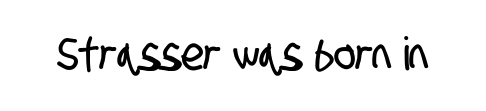
Q: Is the typeface a serif or a sans-serif typeface? A: Sans-serif.
Q: Is the text underlined? A: No.
Q: Is the spacing between letters normal or unusually wide? A: Normal.
Q: Width (condensed, normal, or wide)? A: Condensed.
Q: Stroke contrast? A: Low.
Q: x-height? A: Large.
Q: Monospaced? A: No.
